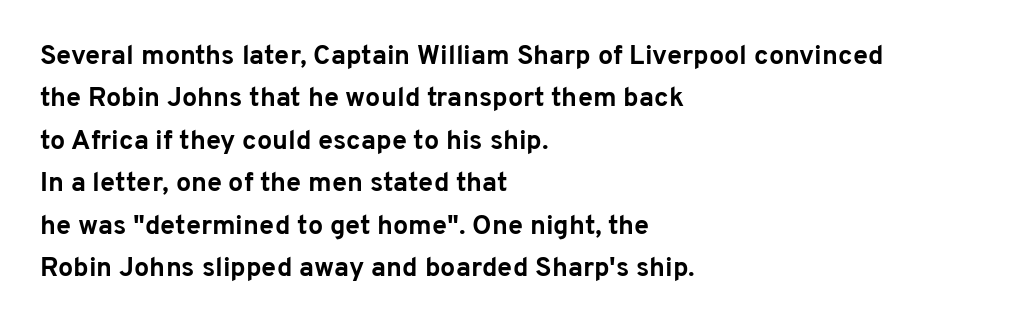
The image shows 27 px bold type, upright; set left-aligned, normal line spacing (1.57x), normal letter spacing, not underlined.
